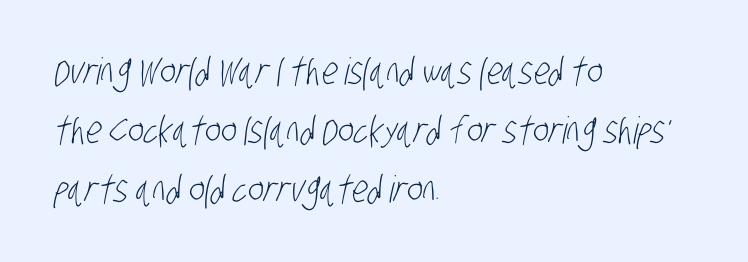
The typeface chosen for these lines omits serifs. Think standard paragraph weight, or any step lighter than that. Rows of type keep a routine distance in the vertical direction. Left-aligned paragraph, ragged on the right. Descenders hang freely into open space.
